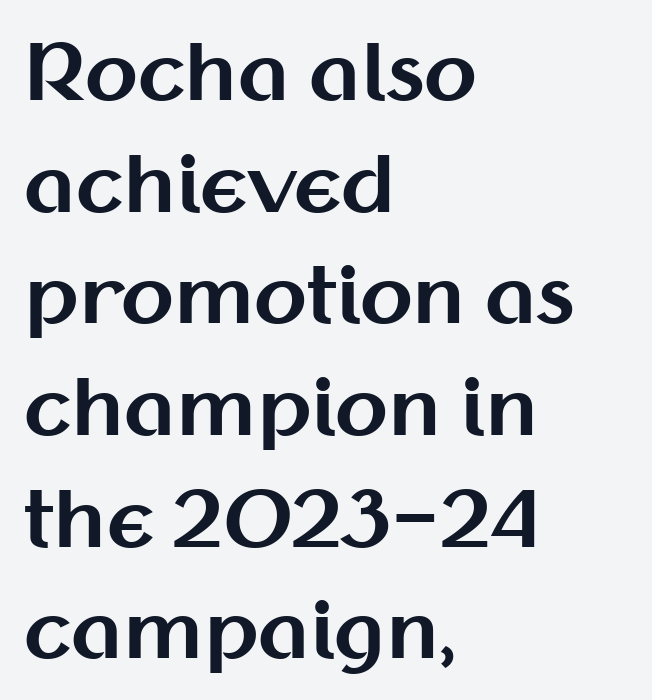
The letters sit at their default tracking, neither squeezed nor spread. The face used here is proportionally spaced, like ordinary book or web type. The passage shown is not underscored anywhere. Typographically, this falls in the sans-serif category. One-word summary of the alignment: left.
